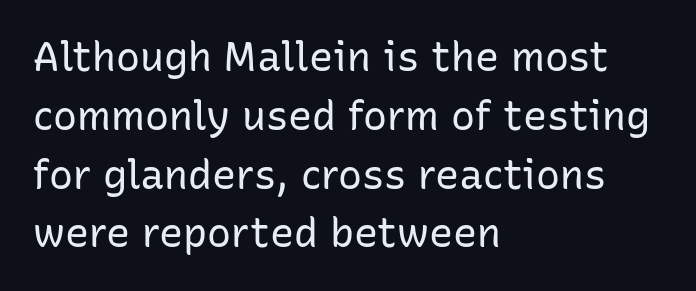
{"serif": "no", "italic": "no", "bold": "no", "weight": "regular", "width": "normal", "stroke_contrast": "low", "x_height": "medium", "monospaced": "no", "underline": "no", "align": "left", "line_spacing": "normal", "line_spacing_ratio": 1.47, "letter_spacing": "normal", "letter_spacing_em": 0.0, "glyph_px": 40}
